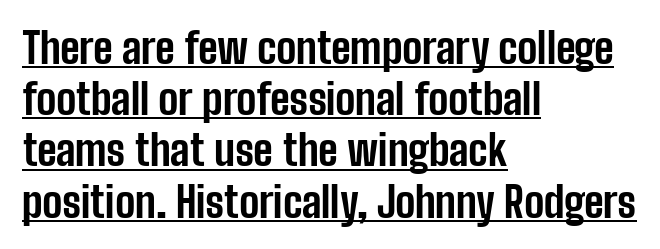
Varying glyph widths throughout — classic text-font behaviour. Notice how thick the strokes are: this is what a full bold looks like. The rendering anchors every line to the left-hand side. This sample uses an upright cut, with every glyph sitting square on the baseline.
